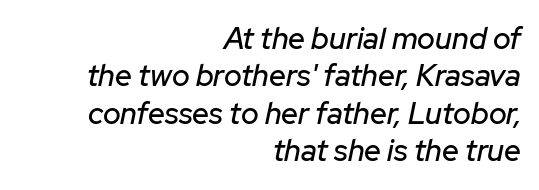
The image shows 30 px text type, italic (leaning right); set right-aligned, normal line spacing (1.25x), normal letter spacing, not underlined; low stroke contrast and a medium x-height.
